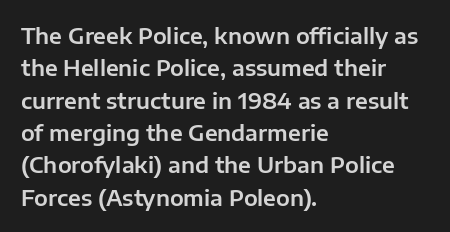
Bare-footed words on every line. The space between consecutive lines is moderate. Caption: standard tracking, unaltered. The lettering holds an erect, upright posture throughout. The text block is weighted toward the left margin, trailing off unevenly rightward.
